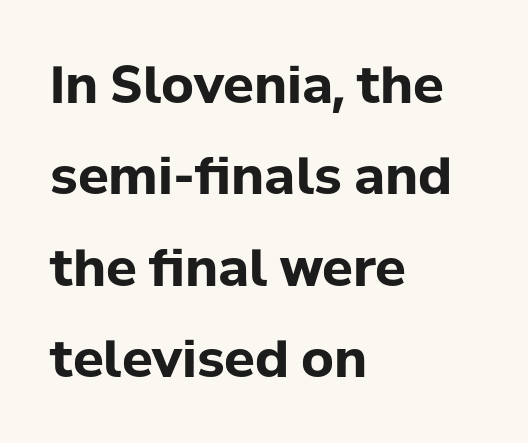
Nobody drew a line under any word here. The face used here has the dense, thick strokes of a bold. To sum up the face: it is a sans, with no serifs. Each line starts at the same left margin while the right side varies. Tracking here is standard; glyphs follow each other at the usual distance. Do the characters align in a grid? No, the font is proportional.
